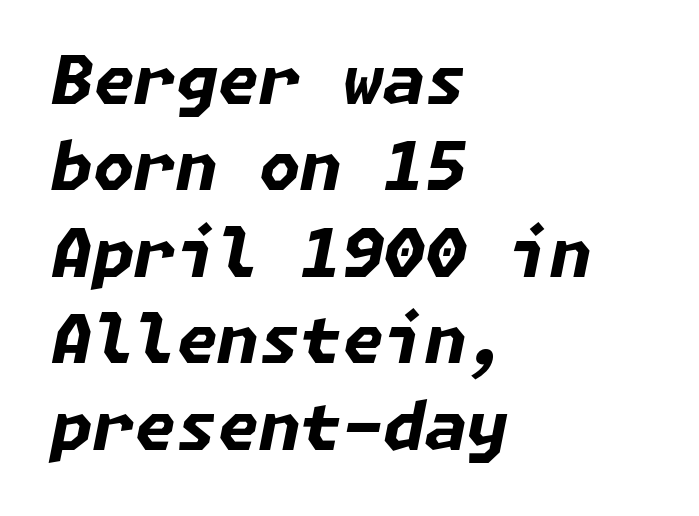
{"italic": "yes", "lean": "right", "slant_degrees": 11, "bold": "yes", "weight": "bold", "width": "normal", "stroke_contrast": "low", "x_height": "medium", "underline": "no", "align": "left", "line_spacing": "normal", "line_spacing_ratio": 1.29, "letter_spacing": "normal", "letter_spacing_em": 0.0, "glyph_px": 67}
